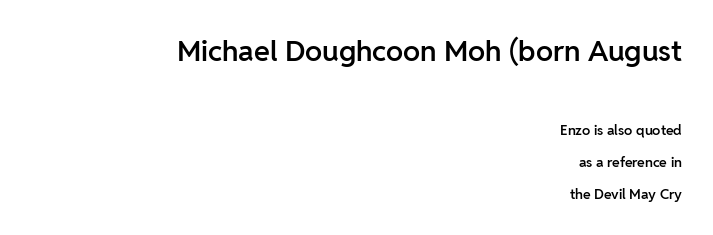
The image shows 29 px semibold sans-serif type, upright; set right-aligned, loose line spacing (2.27x), normal letter spacing, not underlined; the first (top) block is 2.07x larger; low stroke contrast and a medium x-height.
